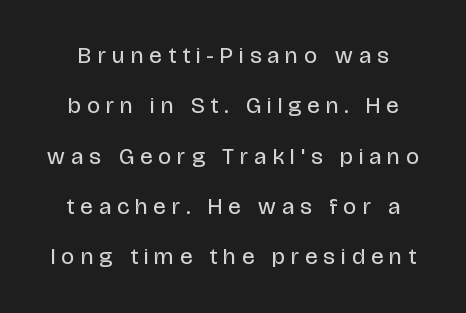
Q: Is the text bold? A: No.
Q: Is the text italic (slanted)? A: No, it is upright.
Q: Is the text underlined? A: No.
Q: Is the spacing between letters normal or unusually wide? A: Unusually wide.
Q: Is the spacing between lines tight, normal or loose? A: Loose.
